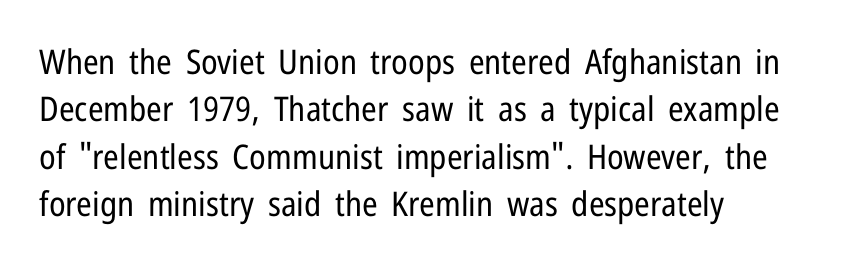
Spacing verdict: proportional, widths tailored to each character. Nobody touched the tracking dial on this one. Anything drawn beneath the words? Only blank space. The characters display no serif detailing; their extremities are plain.
